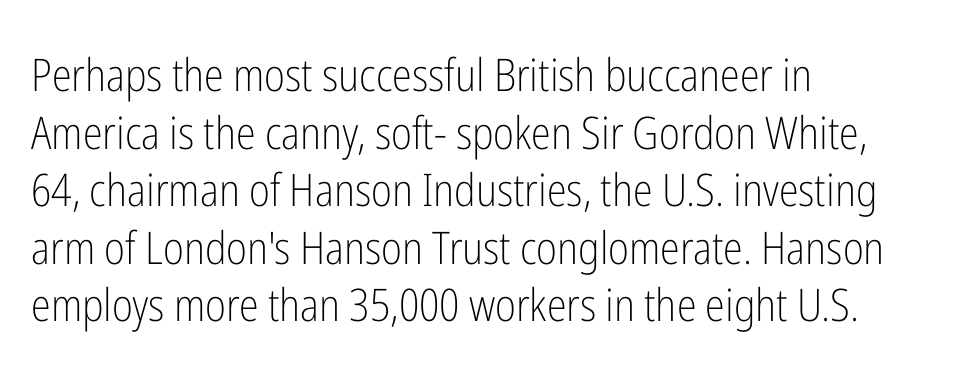
Q: Is the text bold? A: No.
Q: Is the text italic (slanted)? A: No, it is upright.
Q: Is the typeface a serif or a sans-serif typeface? A: Sans-serif.
Q: Is the text underlined? A: No.
Q: How is the paragraph aligned? A: Left-aligned.
Q: Is the spacing between letters normal or unusually wide? A: Normal.
Q: Is the spacing between lines tight, normal or loose? A: Normal.
Q: Width (condensed, normal, or wide)? A: Condensed.
Q: Stroke contrast? A: Low.
Q: x-height? A: Medium.
Q: Monospaced? A: No.
